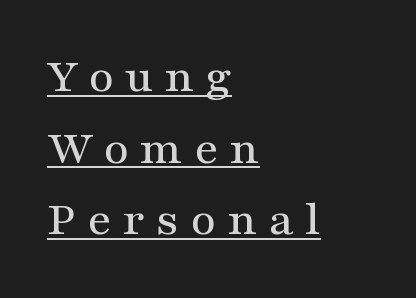
{"serif": "yes", "italic": "no", "width": "wide", "stroke_contrast": "medium", "x_height": "medium", "monospaced": "no", "underline": "yes", "align": "left", "line_spacing": "normal", "line_spacing_ratio": 1.46, "letter_spacing": "wide", "letter_spacing_em": 0.23, "glyph_px": 49}
